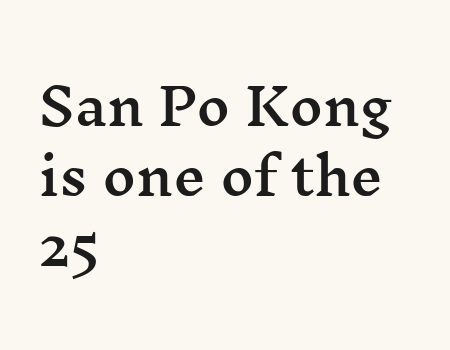
If you drew a ruler down the left edge, every line would touch it. Reading down the column, the eye jumps a familiar distance to each next line. The space beneath each line is pristine and unruled. Tracking here is standard; glyphs follow each other at the usual distance.
